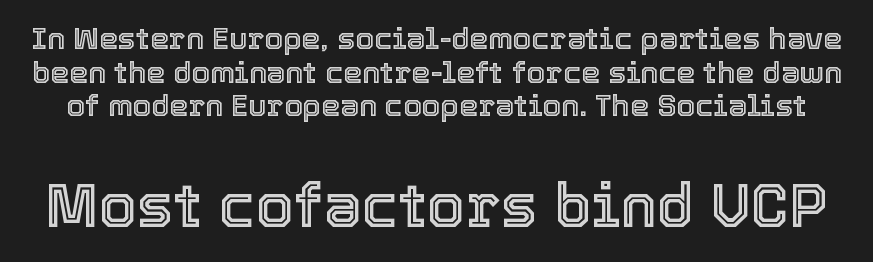
Think of a printed novel: that variable character pitch is what you see here. A typesetter would call this zero additional tracking. Two sizes are in play, and the larger belongs to the second block. Honestly, there is no underline to notice here at all.
